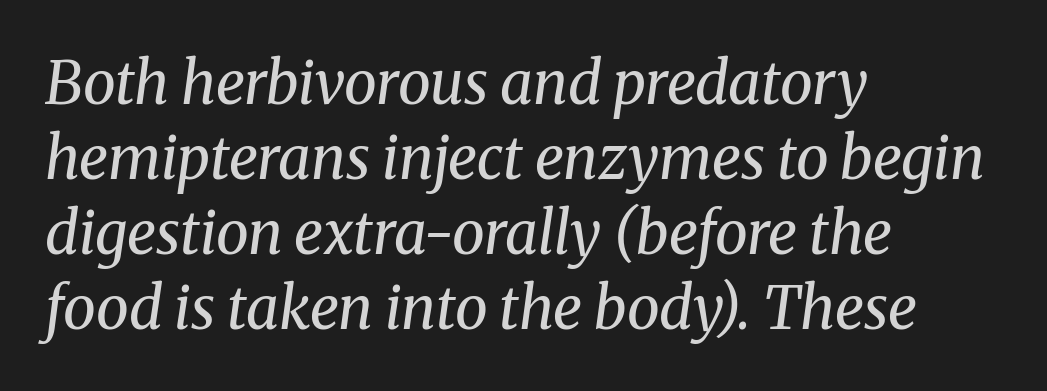
Q: Is the text bold? A: No.
Q: Is the text italic (slanted)? A: Yes, it leans right by about 8 degrees.
Q: Is the typeface a serif or a sans-serif typeface? A: Serif.
Q: Is the text underlined? A: No.
Q: How is the paragraph aligned? A: Left-aligned.
Q: Is the spacing between letters normal or unusually wide? A: Normal.
Q: Is the spacing between lines tight, normal or loose? A: Normal.
Q: Width (condensed, normal, or wide)? A: Normal.
Q: Stroke contrast? A: Medium.
Q: x-height? A: Medium.
Q: Monospaced? A: No.
